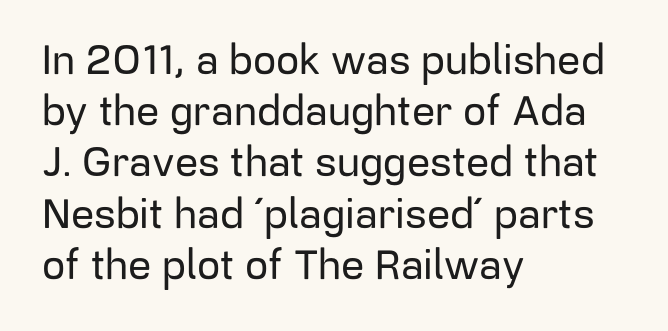
Q: Is the text italic (slanted)? A: No, it is upright.
Q: Is the typeface a serif or a sans-serif typeface? A: Sans-serif.
Q: Is the text underlined? A: No.
Q: How is the paragraph aligned? A: Left-aligned.
Q: Is the spacing between letters normal or unusually wide? A: Normal.
Q: Is the spacing between lines tight, normal or loose? A: Normal.
Q: Width (condensed, normal, or wide)? A: Normal.
Q: Stroke contrast? A: Low.
Q: x-height? A: Medium.
Q: Monospaced? A: No.
